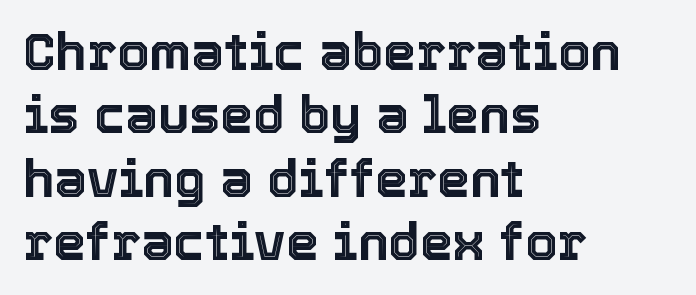
Q: Is the text italic (slanted)? A: No, it is upright.
Q: Is the text underlined? A: No.
Q: How is the paragraph aligned? A: Left-aligned.
Q: Is the spacing between letters normal or unusually wide? A: Normal.
Q: Width (condensed, normal, or wide)? A: Normal.
Q: x-height? A: Medium.
Q: Monospaced? A: No.
